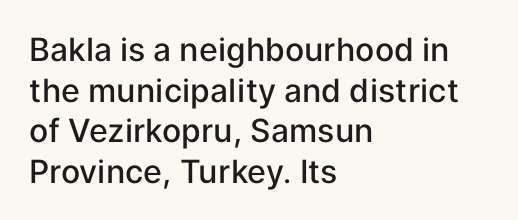
Q: Is the text bold? A: Semi-bold.
Q: Is the text italic (slanted)? A: No, it is upright.
Q: Is the typeface a serif or a sans-serif typeface? A: Sans-serif.
Q: Is the text underlined? A: No.
Q: How is the paragraph aligned? A: Left-aligned.
Q: Is the spacing between letters normal or unusually wide? A: Normal.
Q: Is the spacing between lines tight, normal or loose? A: Normal.
Q: Width (condensed, normal, or wide)? A: Normal.
Q: Stroke contrast? A: Low.
Q: x-height? A: Medium.
Q: Monospaced? A: No.
